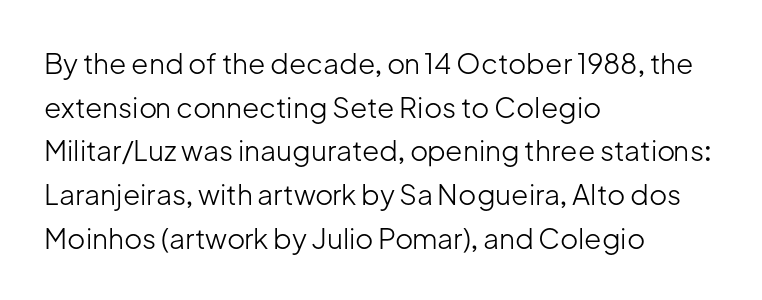
{"serif": "no", "italic": "no", "bold": "no", "weight": "light", "width": "normal", "stroke_contrast": "low", "x_height": "medium", "monospaced": "no", "underline": "no", "align": "left", "line_spacing": "normal", "line_spacing_ratio": 1.56, "letter_spacing": "normal", "letter_spacing_em": 0.0, "glyph_px": 28}
